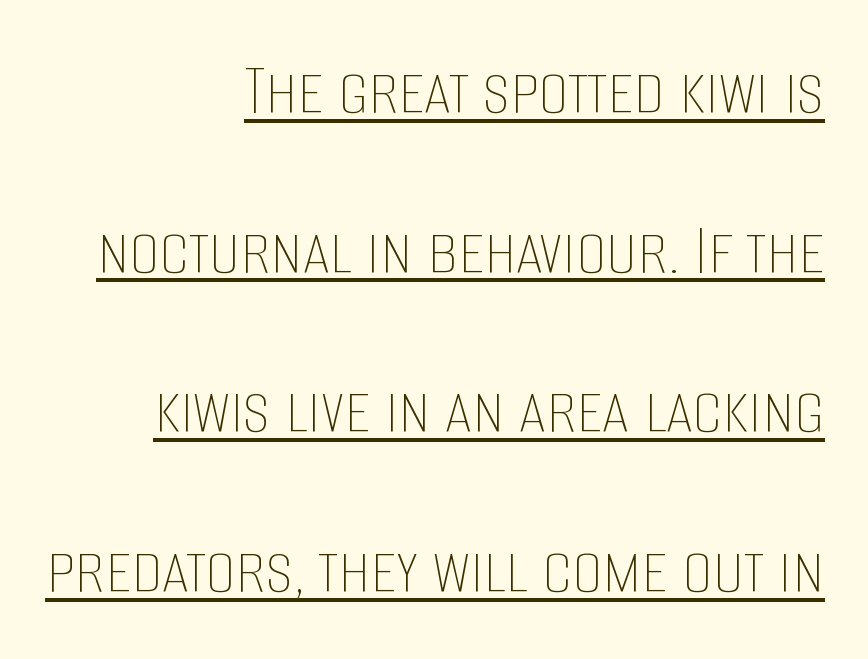
The image shows 76 px thin, condensed type, upright; set right-aligned, loose line spacing (2.1x), normal letter spacing, underlined; low stroke contrast and a large x-height.
